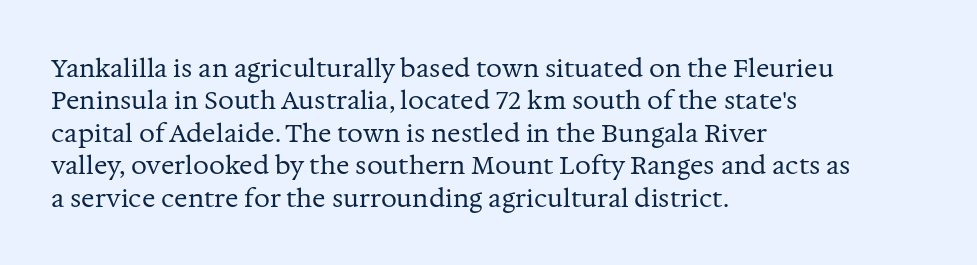
The image shows 25 px text type, upright; set left-aligned, normal line spacing (1.3x), normal letter spacing, not underlined.
